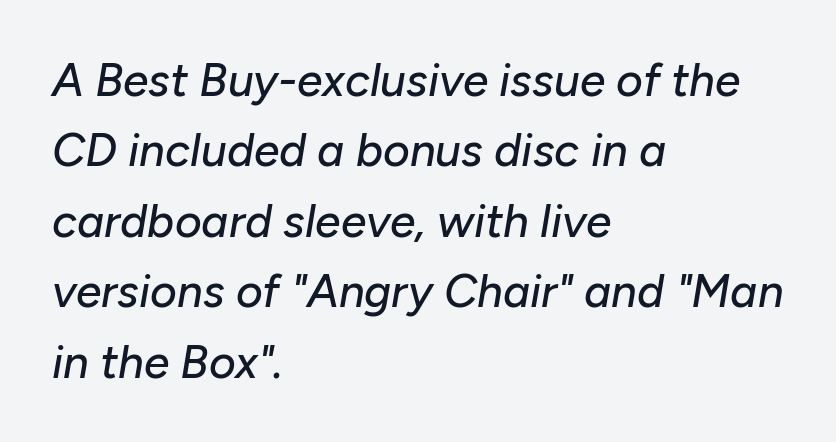
The image shows 46 px text type, italic (leaning right); set left-aligned, normal line spacing (1.53x), normal letter spacing, not underlined; low stroke contrast and a medium x-height.
